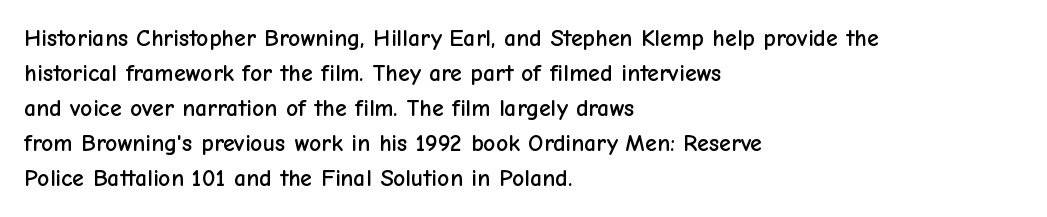
Style check: upright. The designer left line spacing at the default. Casual observation: everything's shoved over to the left. Tracking here is standard; glyphs follow each other at the usual distance. The foot of each line stays bare and open.
